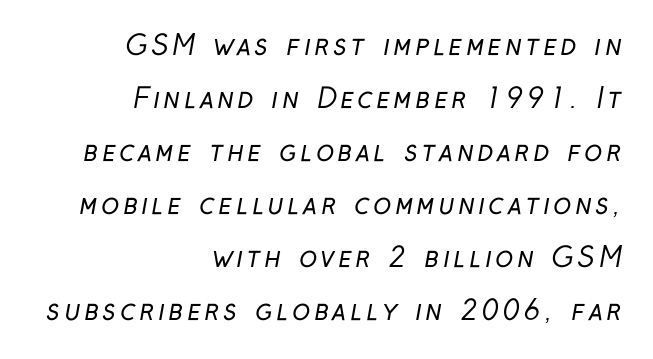
{"bold": "no", "underline": "no", "align": "right", "line_spacing": "loose", "line_spacing_ratio": 1.96, "glyph_px": 27}
